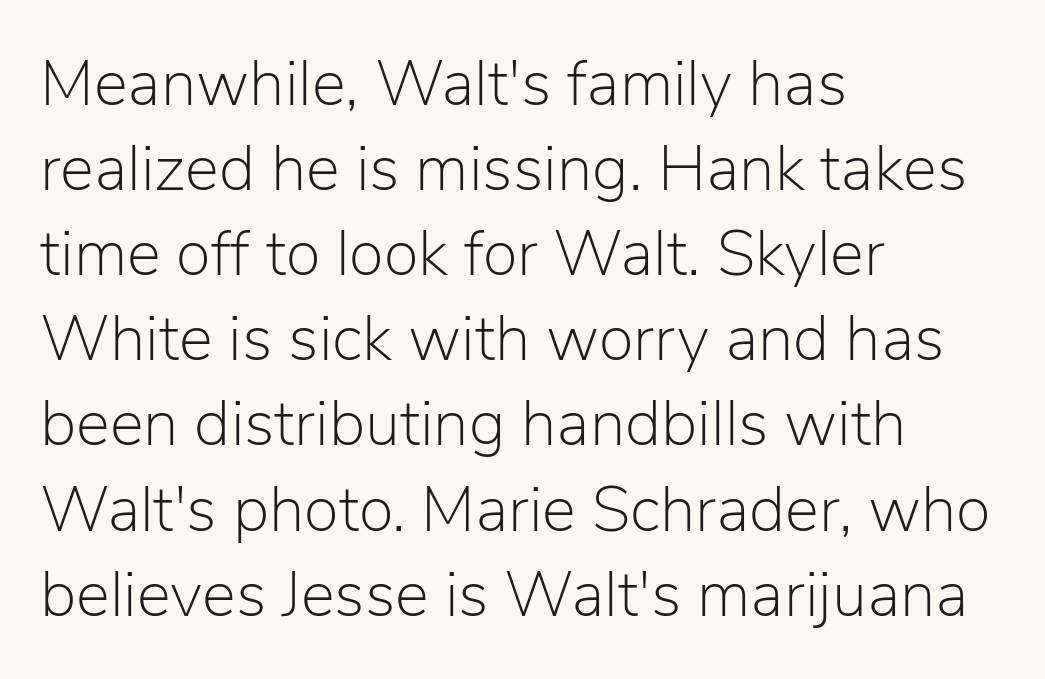
Q: Is the text bold? A: No.
Q: Is the text italic (slanted)? A: No, it is upright.
Q: Is the typeface a serif or a sans-serif typeface? A: Sans-serif.
Q: Is the text underlined? A: No.
Q: How is the paragraph aligned? A: Left-aligned.
Q: Is the spacing between letters normal or unusually wide? A: Normal.
Q: Is the spacing between lines tight, normal or loose? A: Normal.
Q: Width (condensed, normal, or wide)? A: Normal.
Q: Stroke contrast? A: Low.
Q: x-height? A: Medium.
Q: Monospaced? A: No.
